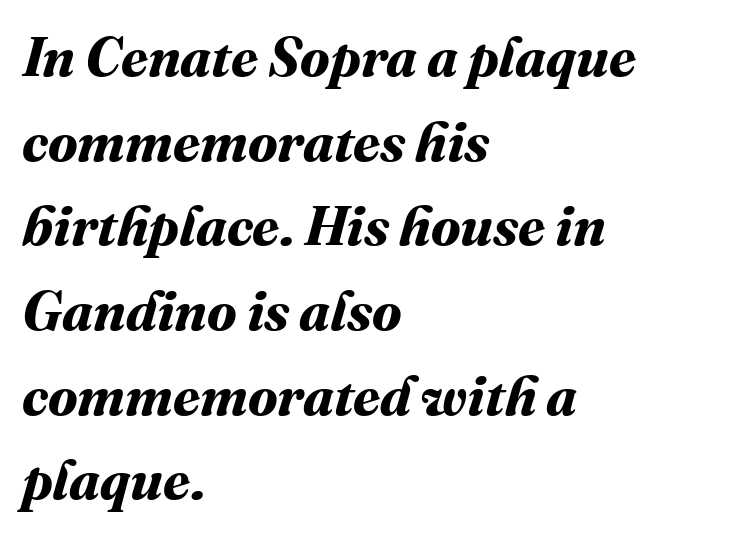
The image shows 55 px bold type; set left-aligned, normal line spacing (1.54x), normal letter spacing, not underlined; medium stroke contrast and a medium x-height.
